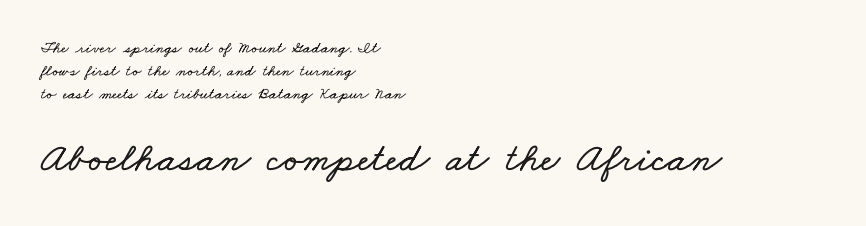
The image shows 41 px wide type; set left-aligned, normal line spacing (1.43x), normal letter spacing, not underlined; the second (bottom) block is 2.56x larger; low stroke contrast and a small x-height.
